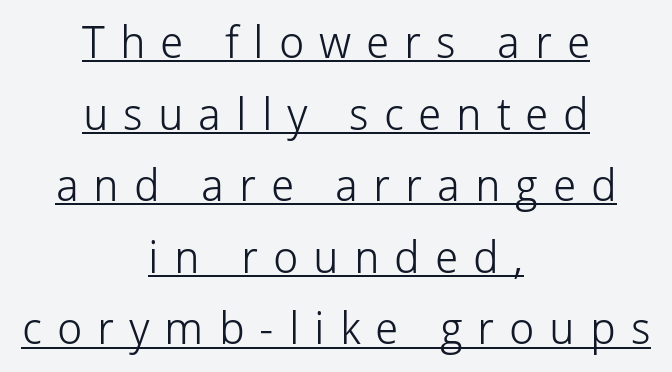
The image shows 45 px light sans-serif type, upright; set centered, normal line spacing (1.59x), unusually wide letter spacing (+0.33 em), underlined; low stroke contrast and a medium x-height.
